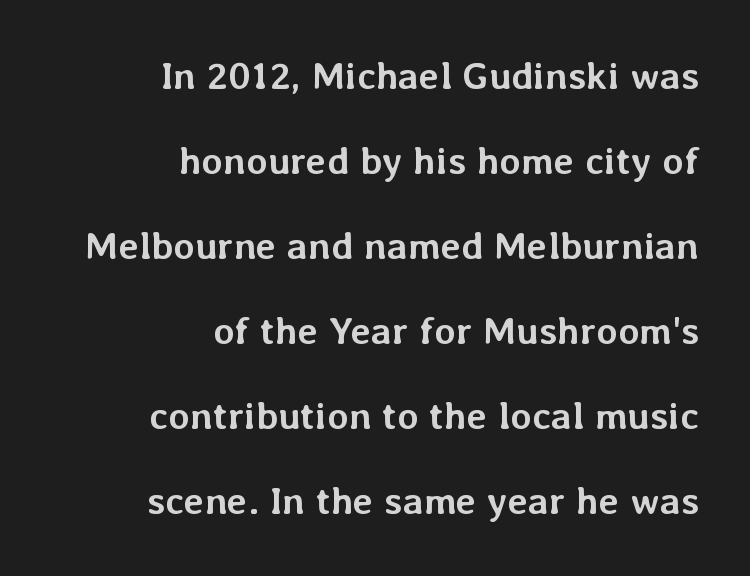
The image shows 39 px semibold type, upright; set right-aligned, loose line spacing (2.18x), normal letter spacing, not underlined; low stroke contrast and a medium x-height.
